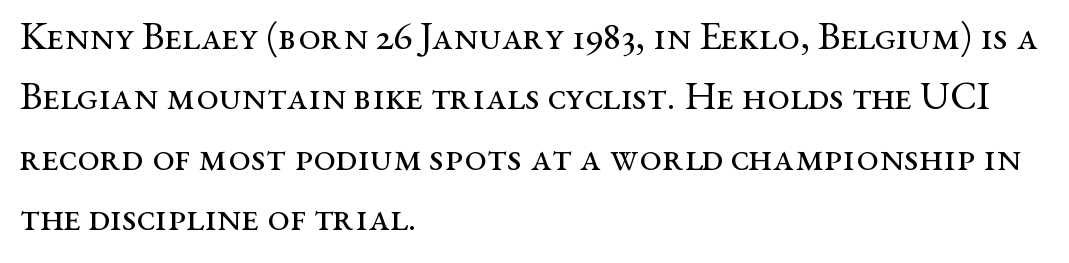
Think of a printed novel: that variable character pitch is what you see here. Look at the tracking — it's just the regular setting, nothing added. Nope, not italic — everything's standing straight. The passage is arranged the way most books set body copy — flush left. Each row of text sits above clean, open space.
